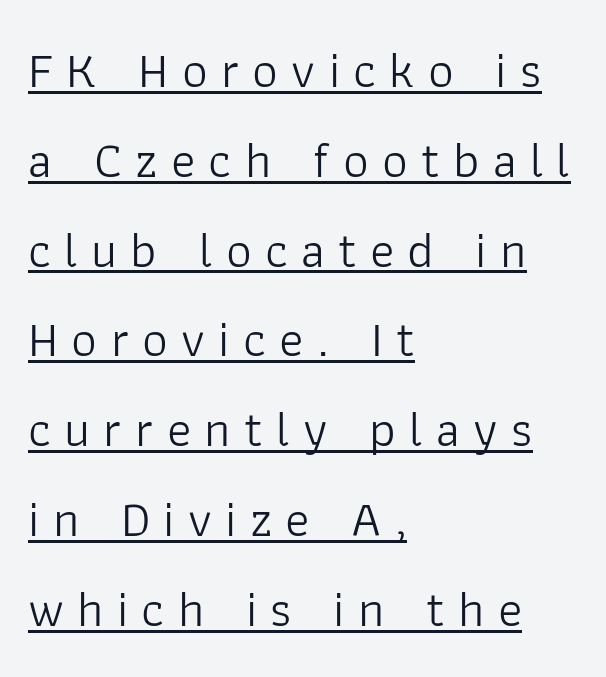
Q: Is the text bold? A: No.
Q: Is the text italic (slanted)? A: No, it is upright.
Q: Is the typeface a serif or a sans-serif typeface? A: Sans-serif.
Q: Is the text underlined? A: Yes.
Q: How is the paragraph aligned? A: Left-aligned.
Q: Is the spacing between letters normal or unusually wide? A: Unusually wide.
Q: Width (condensed, normal, or wide)? A: Normal.
Q: Stroke contrast? A: Low.
Q: x-height? A: Medium.
Q: Monospaced? A: No.
